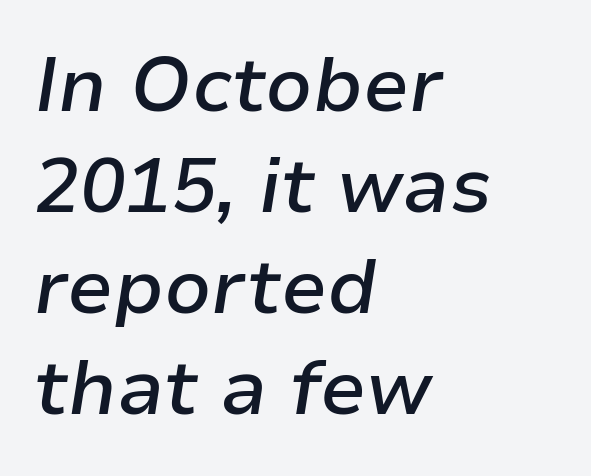
{"italic": "yes", "lean": "right", "slant_degrees": 9, "bold": "semi", "weight": "semibold", "width": "normal", "stroke_contrast": "low", "x_height": "medium", "monospaced": "no", "underline": "no", "align": "left", "line_spacing": "normal", "line_spacing_ratio": 1.33, "letter_spacing": "normal", "letter_spacing_em": 0.0, "glyph_px": 76}
